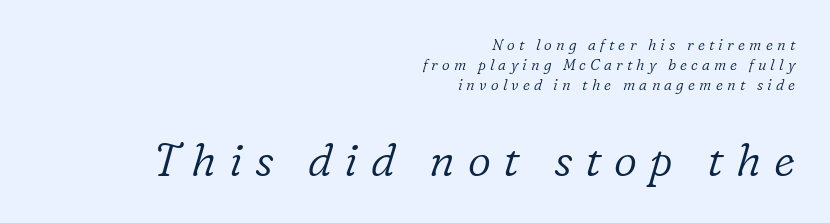
Q: Is the text bold? A: No.
Q: Is the text italic (slanted)? A: Yes, it leans right by about 16 degrees.
Q: Is the typeface a serif or a sans-serif typeface? A: Serif.
Q: Is the text underlined? A: No.
Q: How is the paragraph aligned? A: Right-aligned.
Q: Is the spacing between letters normal or unusually wide? A: Unusually wide.
Q: Is the spacing between lines tight, normal or loose? A: Normal.
Q: Which block of text is set in a larger size, the first (top) or the second (bottom)? A: The second (bottom) one.
Q: Width (condensed, normal, or wide)? A: Normal.
Q: Stroke contrast? A: Low.
Q: x-height? A: Medium.
Q: Monospaced? A: No.
